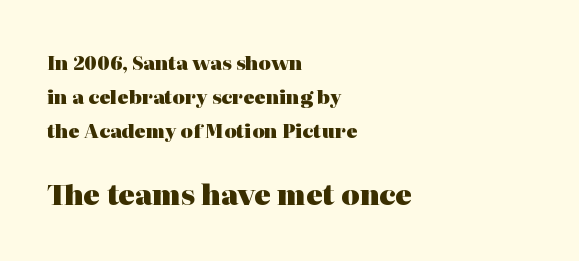
The image shows 28 px heavy serif type, upright; set left-aligned, line spacing 1.8x, normal letter spacing, not underlined; the second (bottom) block is 1.47x larger; high stroke contrast and a medium x-height.
